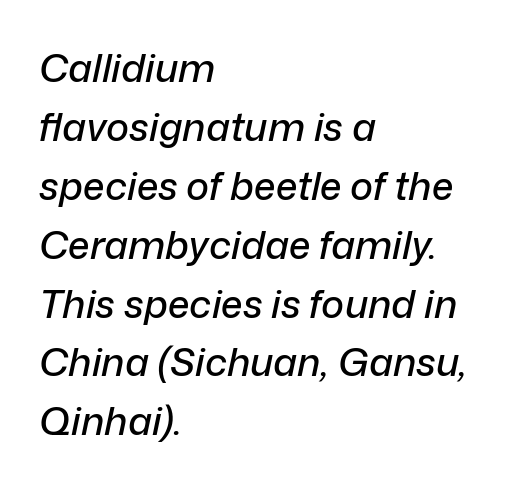
{"italic": "yes", "lean": "right", "slant_degrees": 12, "width": "normal", "stroke_contrast": "low", "x_height": "medium", "monospaced": "no", "underline": "no", "align": "left", "line_spacing": "normal", "line_spacing_ratio": 1.51, "letter_spacing": "normal", "letter_spacing_em": 0.0, "glyph_px": 39}
